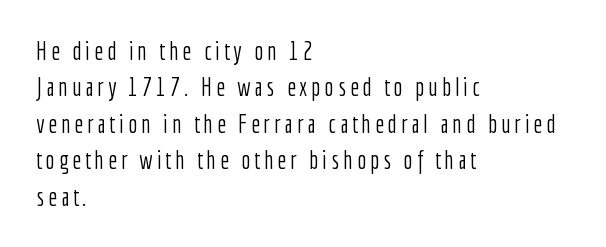
The letters stand straight up with perfectly vertical stems. The typesetter chose a ragged-right arrangement here. A normal amount of white space separates one row of letters from the next. Summary of weight: not heavy and not bold. A clean baseline with only descenders dipping below it.
